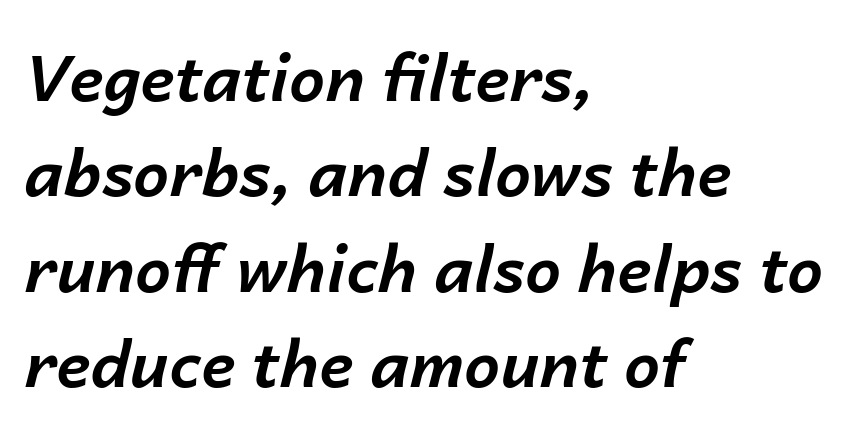
Q: Is the text bold? A: Yes.
Q: Is the text italic (slanted)? A: Yes, it leans right by about 14 degrees.
Q: Is the text underlined? A: No.
Q: How is the paragraph aligned? A: Left-aligned.
Q: Is the spacing between letters normal or unusually wide? A: Normal.
Q: Is the spacing between lines tight, normal or loose? A: Normal.
Q: Width (condensed, normal, or wide)? A: Normal.
Q: Stroke contrast? A: Low.
Q: x-height? A: Medium.
Q: Monospaced? A: No.
